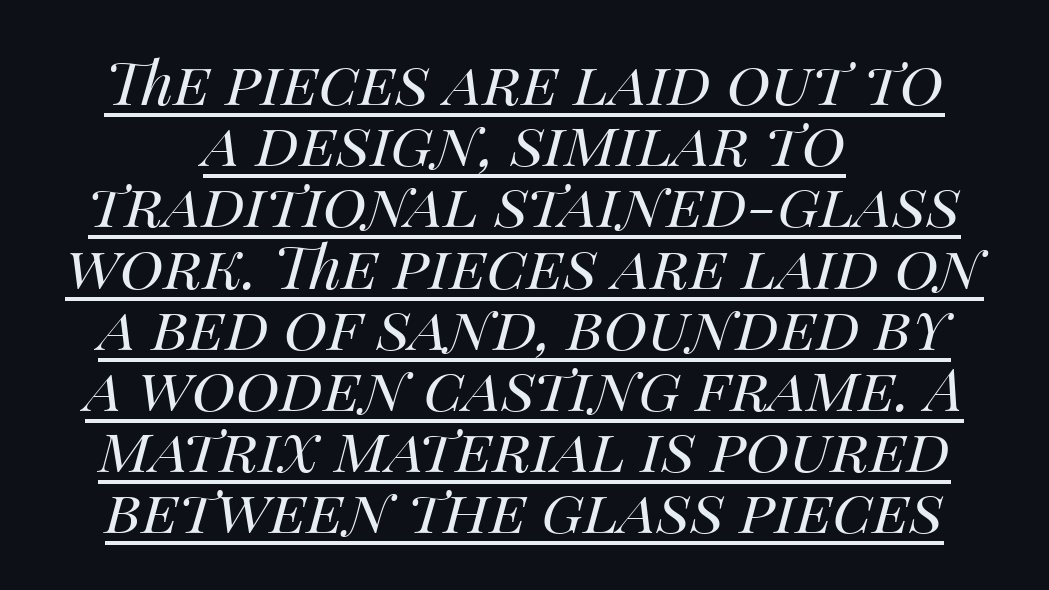
The image shows 60 px regular-weight type, italic (leaning right); set tight line spacing (1.02x), normal letter spacing, underlined; medium stroke contrast and a large x-height.
